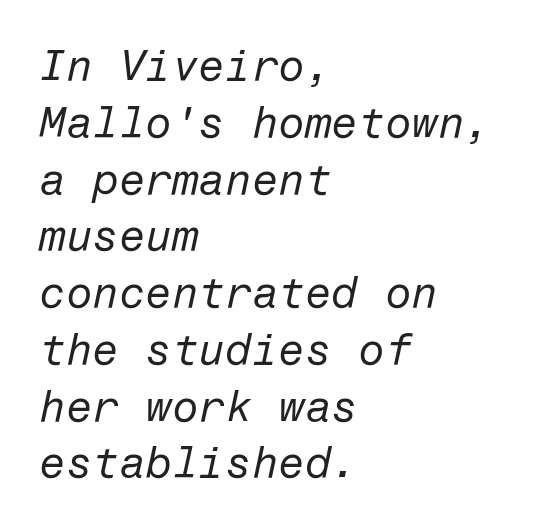
{"italic": "yes", "lean": "right", "slant_degrees": 12, "bold": "no", "weight": "regular", "width": "normal", "stroke_contrast": "low", "x_height": "medium", "underline": "no", "align": "left", "line_spacing": "normal", "line_spacing_ratio": 1.32, "letter_spacing": "normal", "letter_spacing_em": 0.0, "glyph_px": 43}
